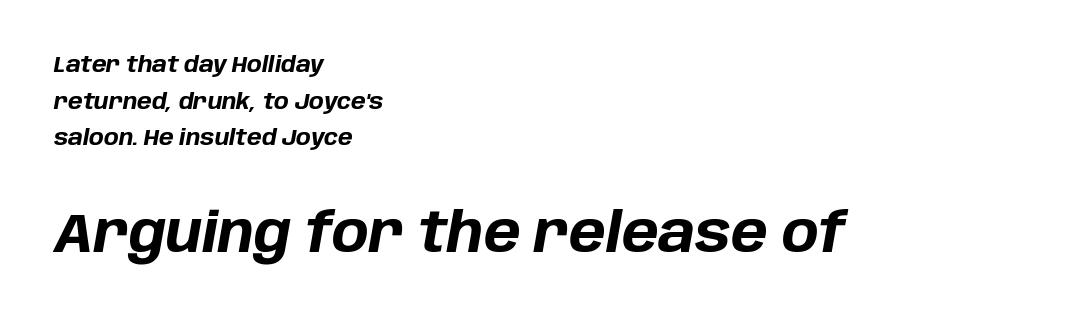
The image shows 55 px bold type, italic (leaning right); set left-aligned, normal line spacing (1.67x), normal letter spacing, not underlined; the second (bottom) block is 2.5x larger; low stroke contrast and a large x-height.
